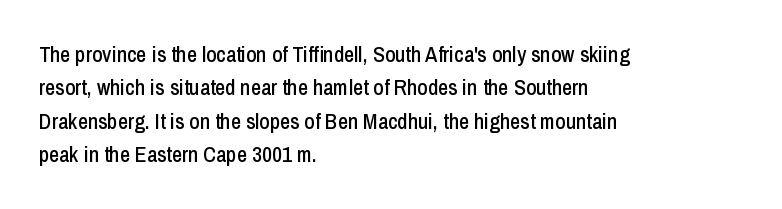
Regarding leading, the lines here are spaced in the standard way. The typography opts for an upright posture over an oblique one. Caption: multi-line text, flush left, ragged right. Nothing unusual about the tracking: characters are spaced as the font intends.
